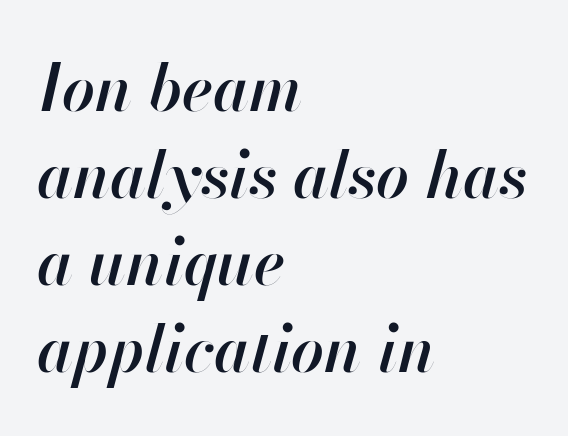
Just letters on the line, the space beneath them empty. The typography opts for an oblique posture over an upright one. Think of a printed novel: that variable character pitch is what you see here. One-word summary of the alignment: left.
